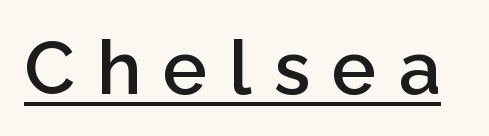
Q: Is the text bold? A: Semi-bold.
Q: Is the text italic (slanted)? A: No, it is upright.
Q: Is the typeface a serif or a sans-serif typeface? A: Sans-serif.
Q: Is the text underlined? A: Yes.
Q: Is the spacing between letters normal or unusually wide? A: Unusually wide.
Q: Width (condensed, normal, or wide)? A: Normal.
Q: Stroke contrast? A: Low.
Q: x-height? A: Medium.
Q: Monospaced? A: No.
